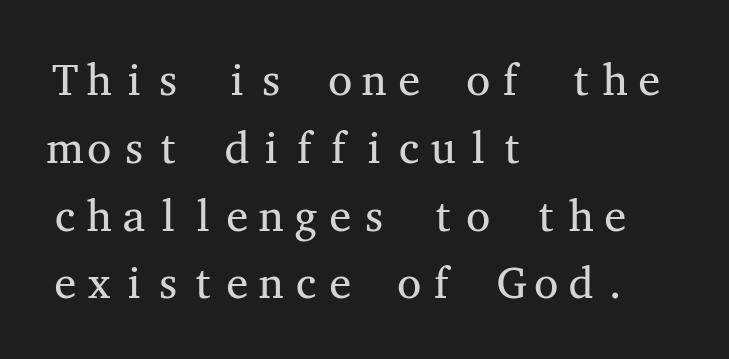
The image shows 44 px regular-weight, wide serif type, upright, monospaced; set left-aligned, normal line spacing (1.54x), normal letter spacing, not underlined; medium stroke contrast and a medium x-height.
